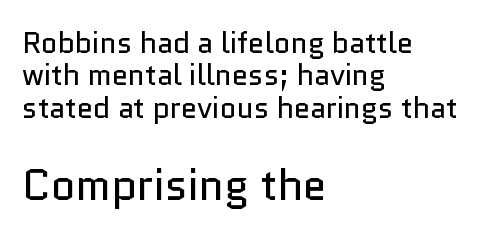
Q: Is the text bold? A: No.
Q: Is the text italic (slanted)? A: No, it is upright.
Q: Is the typeface a serif or a sans-serif typeface? A: Sans-serif.
Q: Is the text underlined? A: No.
Q: How is the paragraph aligned? A: Left-aligned.
Q: Is the spacing between letters normal or unusually wide? A: Normal.
Q: Is the spacing between lines tight, normal or loose? A: Tight.
Q: Which block of text is set in a larger size, the first (top) or the second (bottom)? A: The second (bottom) one.
Q: Width (condensed, normal, or wide)? A: Normal.
Q: Stroke contrast? A: Low.
Q: x-height? A: Medium.
Q: Monospaced? A: No.
